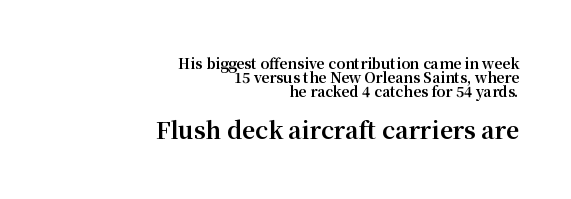
In CSS terms this would be text-align: right. These lines keep a tight, regular rhythm from letter to letter. You'd pick this weight for a headline — it's a proper bold. Is the lower block the larger one? Yes — the lower block carries the bigger type. Is there any slant? The stems are plumb. The space beneath each line is pristine and unruled.
